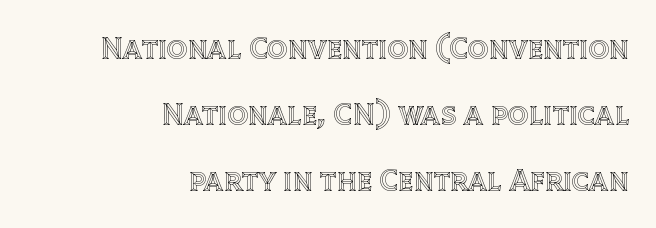
Q: Is the text italic (slanted)? A: No, it is upright.
Q: Is the text underlined? A: No.
Q: How is the paragraph aligned? A: Right-aligned.
Q: Is the spacing between letters normal or unusually wide? A: Normal.
Q: Is the spacing between lines tight, normal or loose? A: Loose.
Q: Width (condensed, normal, or wide)? A: Normal.
Q: x-height? A: Large.
Q: Monospaced? A: No.
